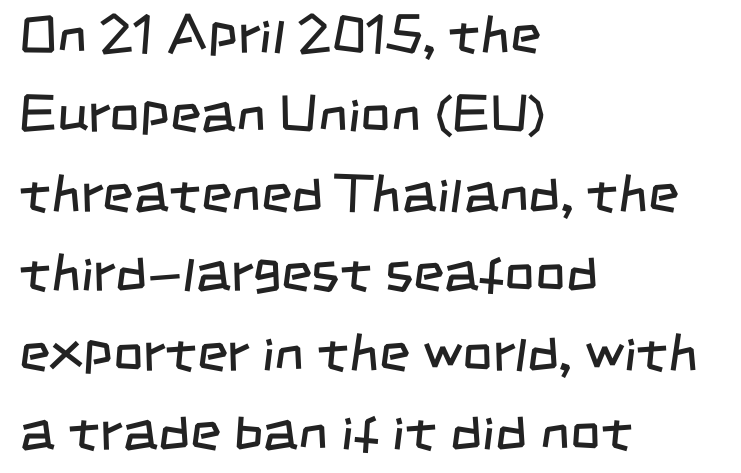
The vertical gap from one line to the next is medium. Stem width sits at or under what a default text font uses. The line texture is even and compact thanks to regular tracking. Is this a fixed-width face? No — the glyphs have proportional, varying widths. Alignment: flush left.
